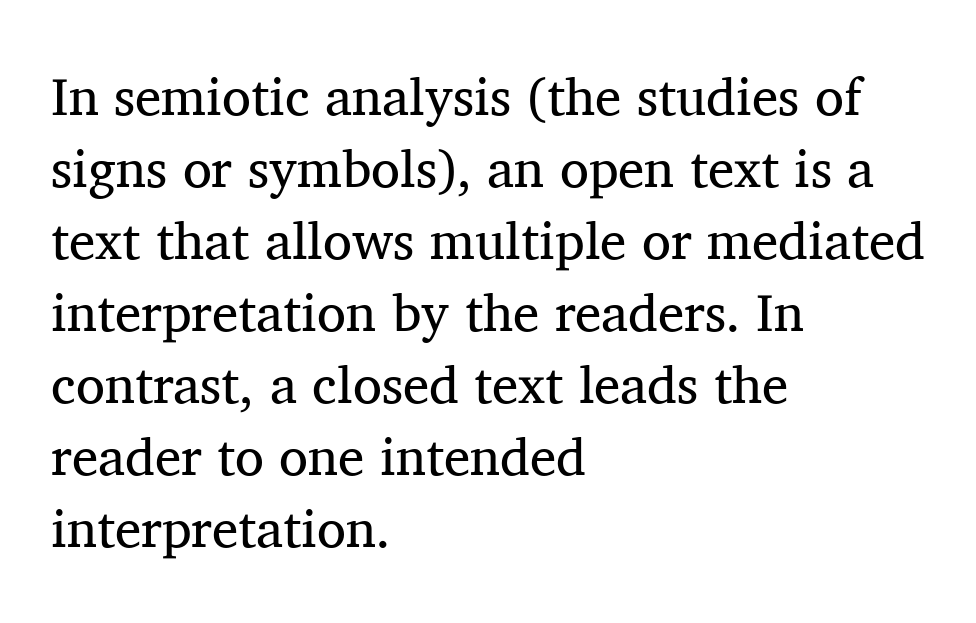
{"serif": "yes", "italic": "no", "bold": "no", "weight": "regular", "width": "normal", "stroke_contrast": "medium", "x_height": "medium", "monospaced": "no", "underline": "no", "align": "left", "line_spacing": "normal", "line_spacing_ratio": 1.36, "letter_spacing": "normal", "letter_spacing_em": 0.0, "glyph_px": 53}
